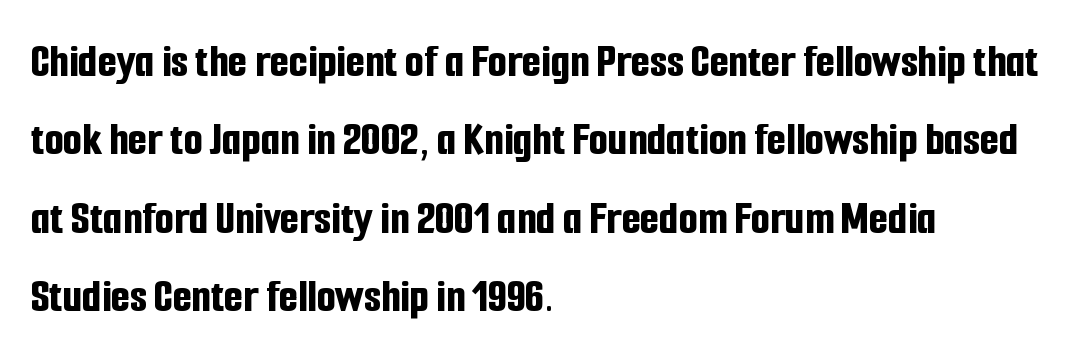
Q: Is the text bold? A: Yes.
Q: Is the text italic (slanted)? A: No, it is upright.
Q: Is the typeface a serif or a sans-serif typeface? A: Sans-serif.
Q: Is the text underlined? A: No.
Q: How is the paragraph aligned? A: Left-aligned.
Q: Is the spacing between letters normal or unusually wide? A: Normal.
Q: Is the spacing between lines tight, normal or loose? A: Normal.
Q: Width (condensed, normal, or wide)? A: Condensed.
Q: Stroke contrast? A: Low.
Q: x-height? A: Medium.
Q: Monospaced? A: No.
